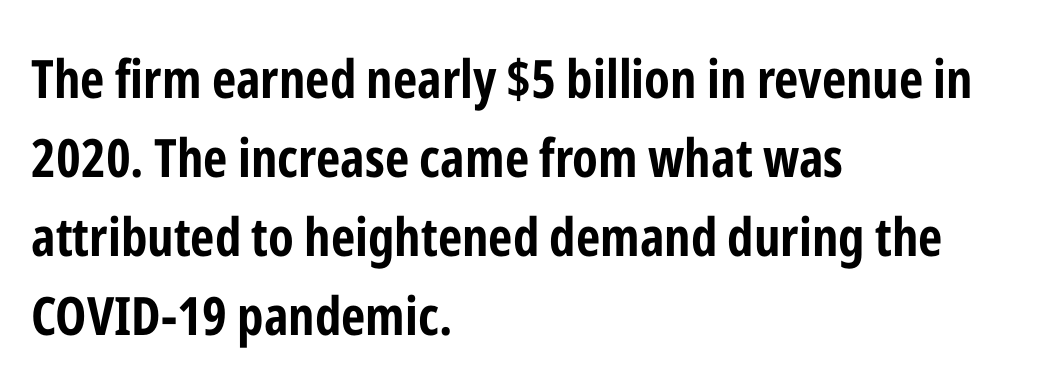
{"serif": "no", "italic": "no", "bold": "yes", "weight": "bold", "width": "condensed", "stroke_contrast": "low", "x_height": "medium", "monospaced": "no", "underline": "no", "align": "left", "line_spacing": "normal", "line_spacing_ratio": 1.49, "letter_spacing": "normal", "letter_spacing_em": 0.0, "glyph_px": 53}
